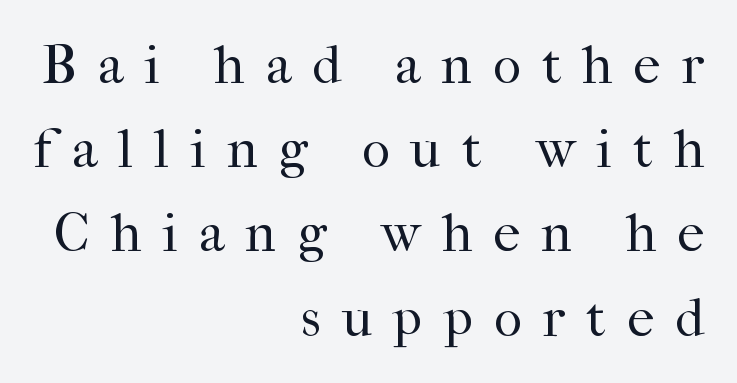
Q: Is the text bold? A: No.
Q: Is the text italic (slanted)? A: No, it is upright.
Q: Is the typeface a serif or a sans-serif typeface? A: Serif.
Q: Is the text underlined? A: No.
Q: How is the paragraph aligned? A: Right-aligned.
Q: Is the spacing between letters normal or unusually wide? A: Unusually wide.
Q: Is the spacing between lines tight, normal or loose? A: Normal.
Q: Width (condensed, normal, or wide)? A: Normal.
Q: Stroke contrast? A: High.
Q: x-height? A: Medium.
Q: Monospaced? A: No.
